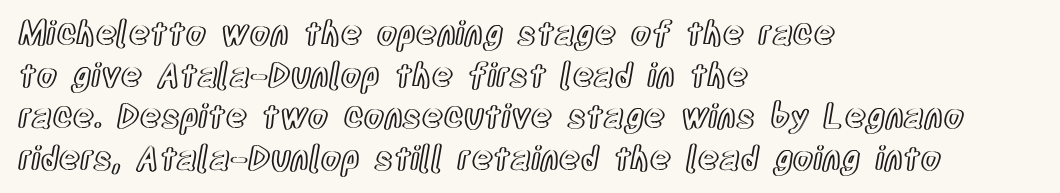
{"width": "condensed", "x_height": "large", "monospaced": "no", "underline": "no", "align": "left", "line_spacing": "normal", "line_spacing_ratio": 1.26, "letter_spacing": "normal", "letter_spacing_em": 0.0, "glyph_px": 33}
